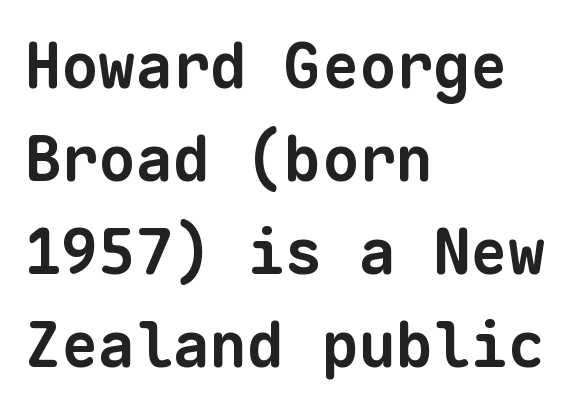
Q: Is the text bold? A: Yes.
Q: Is the typeface a serif or a sans-serif typeface? A: Sans-serif.
Q: Is the text underlined? A: No.
Q: How is the paragraph aligned? A: Left-aligned.
Q: Is the spacing between letters normal or unusually wide? A: Normal.
Q: Is the spacing between lines tight, normal or loose? A: Normal.
Q: Width (condensed, normal, or wide)? A: Normal.
Q: Stroke contrast? A: Low.
Q: x-height? A: Medium.
Q: Monospaced? A: Yes.
